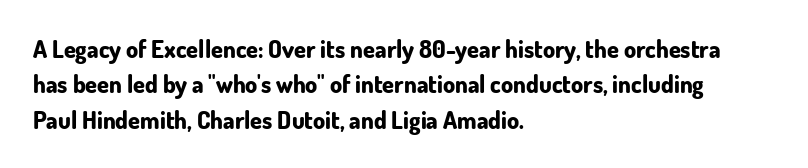
The baseline area is clear. Rendered with straight, roman letterforms. The face used here has the dense, thick strokes of a bold. One-word summary of the alignment: left.
